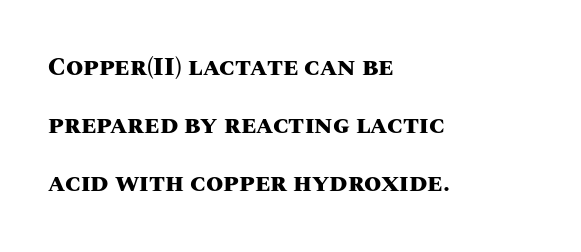
The image shows 25 px bold type, upright; set left-aligned, loose line spacing (2.33x), normal letter spacing, not underlined.
